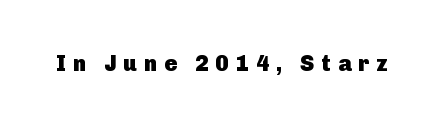
The image shows 22 px bold type, upright; set unusually wide letter spacing (+0.31 em), not underlined.
